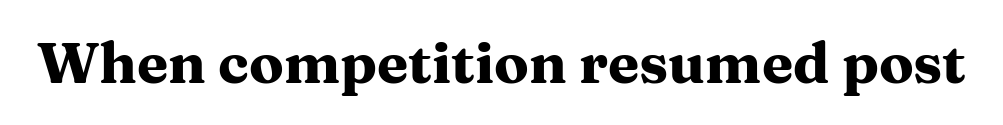
Q: Is the text bold? A: Yes.
Q: Is the text italic (slanted)? A: No, it is upright.
Q: Is the typeface a serif or a sans-serif typeface? A: Serif.
Q: Is the text underlined? A: No.
Q: Is the spacing between letters normal or unusually wide? A: Normal.
Q: Width (condensed, normal, or wide)? A: Wide.
Q: Stroke contrast? A: Medium.
Q: x-height? A: Medium.
Q: Monospaced? A: No.
